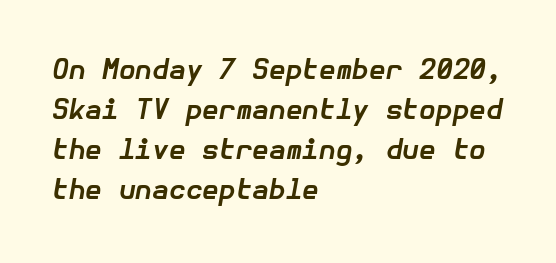
The image shows 27 px bold type, italic (leaning right); set left-aligned, normal line spacing (1.48x), normal letter spacing, not underlined.
